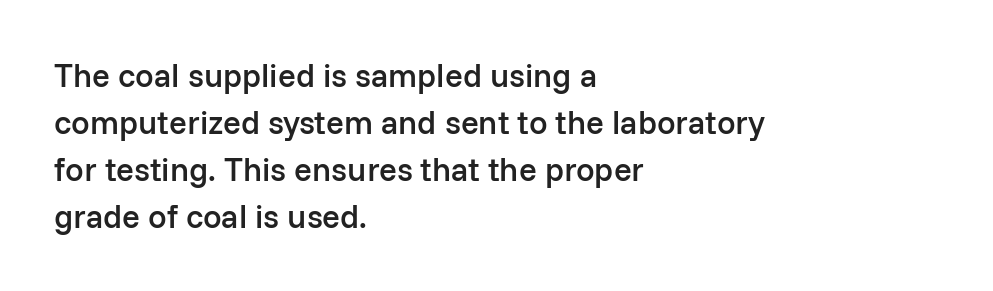
This rendering leaves character spacing at its baseline value. The lines are quadded left. Reading down the column, the eye jumps a familiar distance to each next line. Underlining? Definitely not there. Looks like regular typesetting: each glyph gets only the width it needs.
